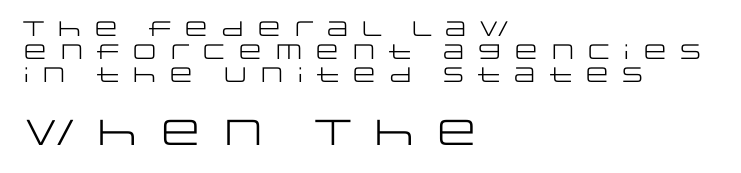
Q: Is the text bold? A: No.
Q: Is the text italic (slanted)? A: No, it is upright.
Q: Is the typeface a serif or a sans-serif typeface? A: Sans-serif.
Q: Is the text underlined? A: No.
Q: How is the paragraph aligned? A: Left-aligned.
Q: Is the spacing between letters normal or unusually wide? A: Unusually wide.
Q: Is the spacing between lines tight, normal or loose? A: Tight.
Q: Which block of text is set in a larger size, the first (top) or the second (bottom)? A: The second (bottom) one.
Q: Width (condensed, normal, or wide)? A: Wide.
Q: Stroke contrast? A: Low.
Q: x-height? A: Large.
Q: Monospaced? A: No.
